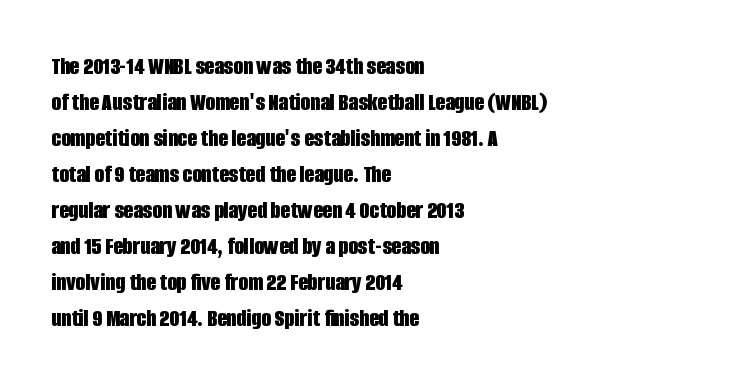
The image shows 25 px bold type, upright; set left-aligned, normal line spacing (1.44x), normal letter spacing, not underlined.
